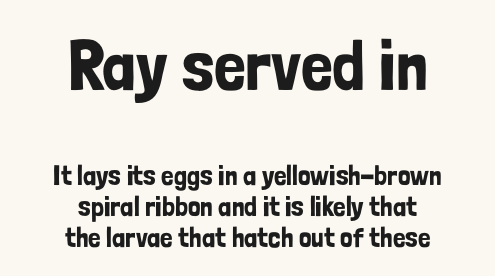
A sans-serif font was chosen for this passage. The words here are not underlined. Which chunk is bigger? The first one — the top block dwarfs the bottom. Vertical strokes here are truly vertical.
